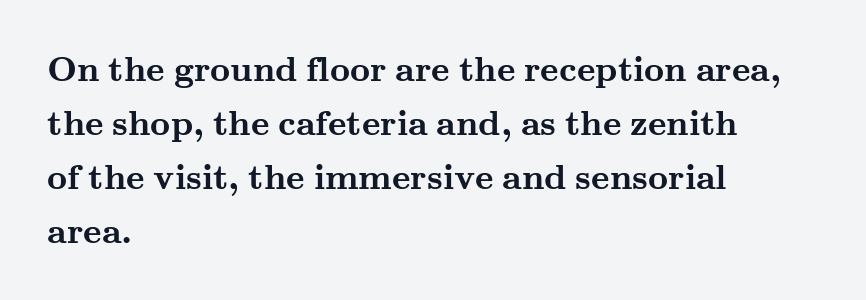
{"serif": "yes", "italic": "no", "bold": "yes", "weight": "semibold", "width": "wide", "stroke_contrast": "medium", "x_height": "small", "monospaced": "no", "underline": "no", "align": "left", "line_spacing": "normal", "line_spacing_ratio": 1.54, "letter_spacing": "normal", "letter_spacing_em": 0.0, "glyph_px": 35}
